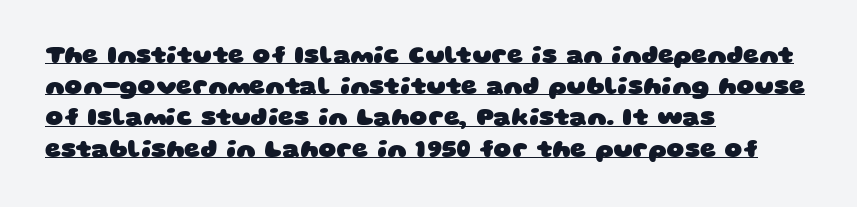
Plenty of ink on the page — the face is bold. These characters rest on top of a visible drawn line. Students, note that the glyphs here touch the page at normal intervals. Horizontal alignment here is leftward, the default for most running prose. This sample keeps an unexceptional amount of space between lines.
